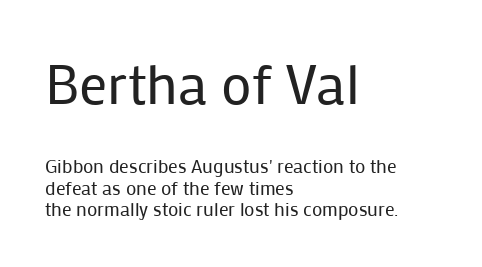
The image shows 56 px regular-weight sans-serif type, upright; set left-aligned, tight line spacing (1.13x), normal letter spacing, not underlined; the first (top) block is 2.95x larger; low stroke contrast and a medium x-height.
